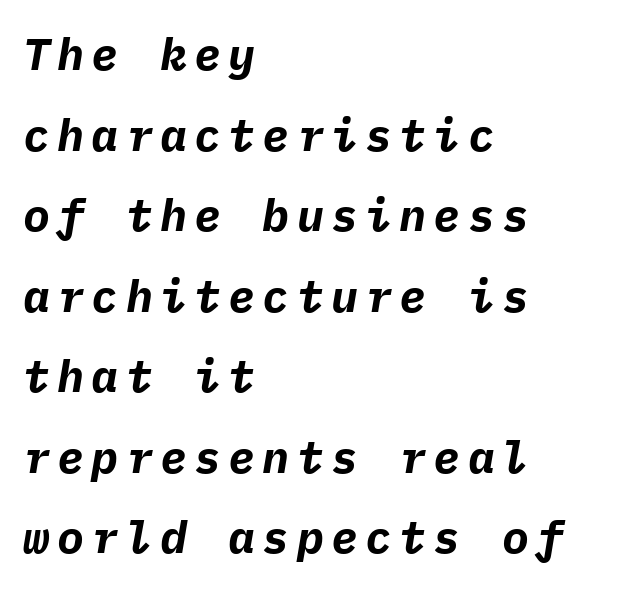
The image shows 45 px bold type, italic (leaning right), monospaced; set left-aligned, line spacing 1.79x, not underlined; low stroke contrast and a medium x-height.
